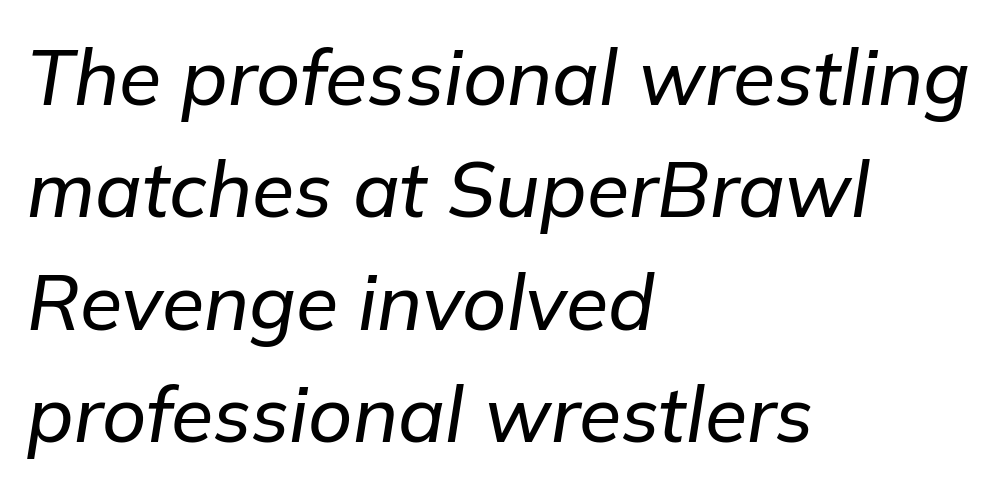
The image shows 77 px text type, italic (leaning right); set left-aligned, normal line spacing (1.46x), normal letter spacing, not underlined; low stroke contrast and a medium x-height.
